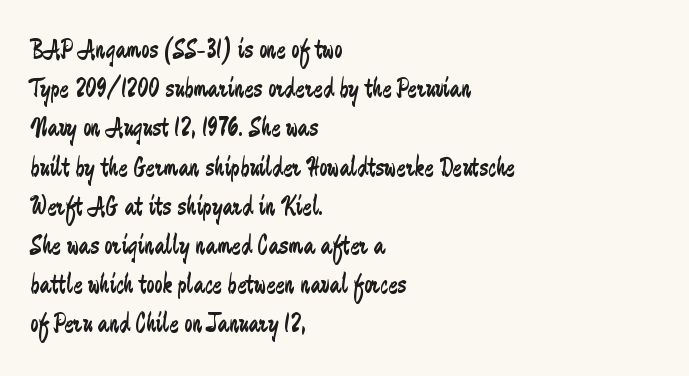
The image shows 28 px regular-weight, condensed sans-serif type; set left-aligned, normal line spacing (1.4x), normal letter spacing, not underlined; low stroke contrast and a small x-height.
